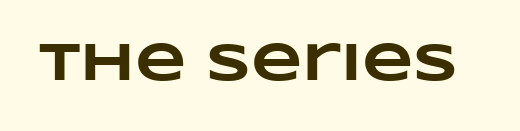
The image shows 53 px heavy, wide type; set normal letter spacing, not underlined; low stroke contrast and a large x-height.
